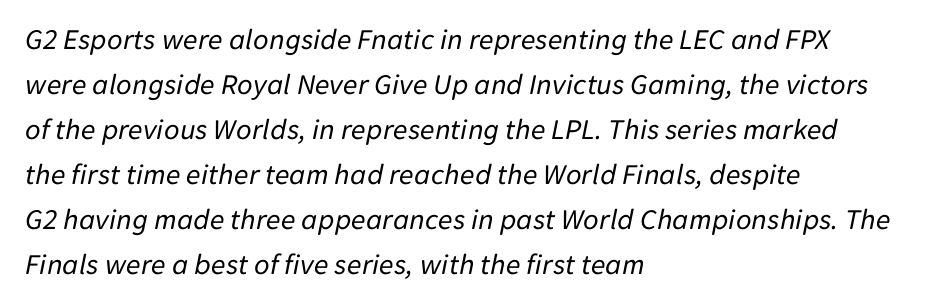
There's an unmistakable incline to the writing here. Regarding leading, the lines here are spaced in the standard way. Descender tails drop into unmarked territory. These lines are rendered in a variable-pitch font. Caption: standard tracking, unaltered. The passage is arranged the way most books set body copy — flush left.
